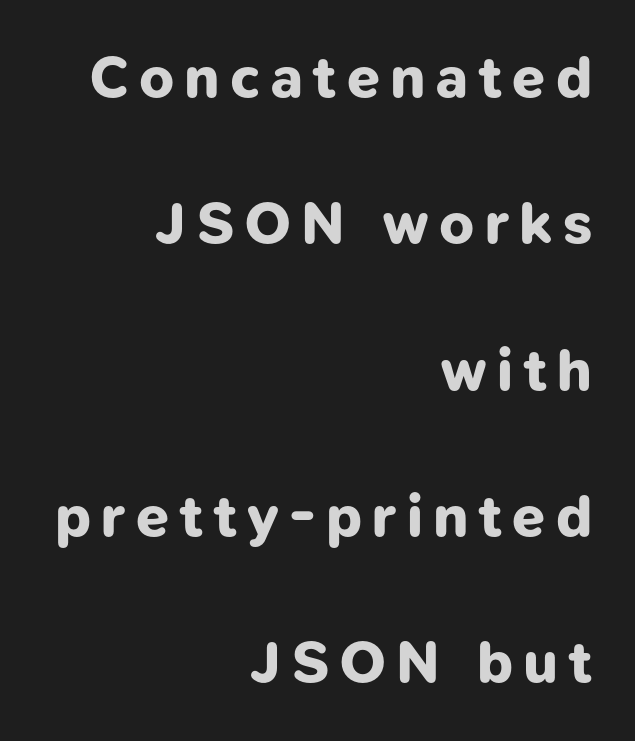
Leading is clearly above the norm, producing a sparse column. Classification — sans serif. Nobody drew a line under any word here. Layout note: lines flush right. Spacing verdict: proportional, widths tailored to each character.
